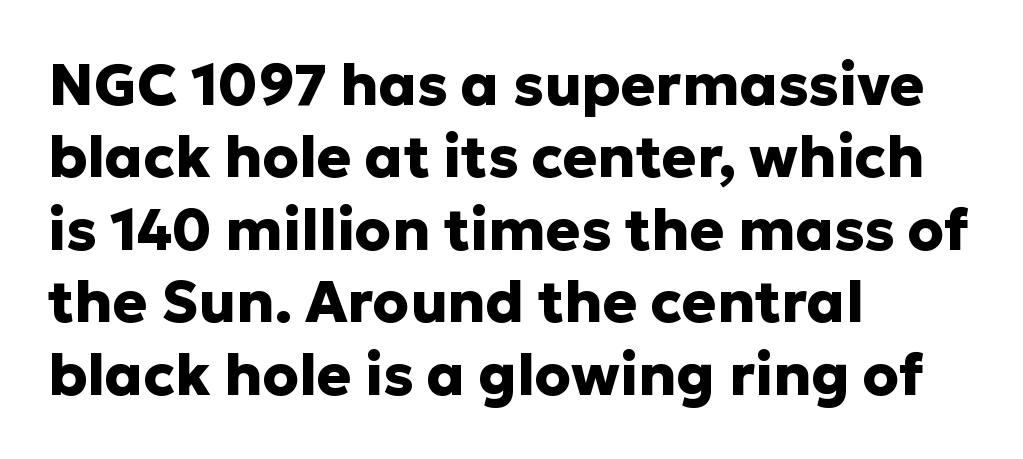
Q: Is the text bold? A: Yes.
Q: Is the text italic (slanted)? A: No, it is upright.
Q: Is the typeface a serif or a sans-serif typeface? A: Sans-serif.
Q: Is the text underlined? A: No.
Q: How is the paragraph aligned? A: Left-aligned.
Q: Is the spacing between letters normal or unusually wide? A: Normal.
Q: Is the spacing between lines tight, normal or loose? A: Normal.
Q: Width (condensed, normal, or wide)? A: Normal.
Q: Stroke contrast? A: Low.
Q: x-height? A: Medium.
Q: Monospaced? A: No.
